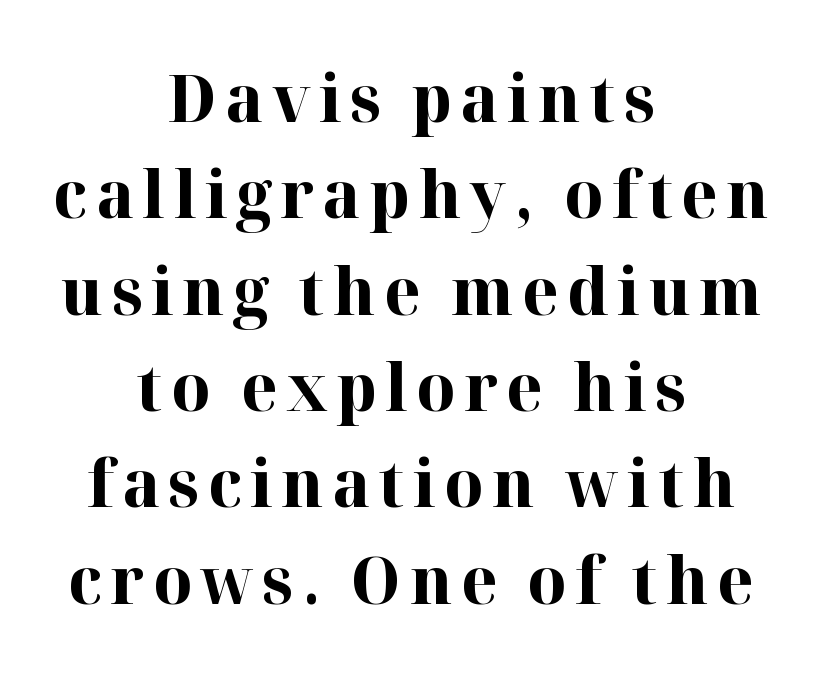
{"serif": "yes", "italic": "no", "bold": "yes", "weight": "bold", "width": "normal", "stroke_contrast": "high", "x_height": "medium", "monospaced": "no", "underline": "no", "align": "center", "line_spacing": "normal", "line_spacing_ratio": 1.46, "glyph_px": 66}
